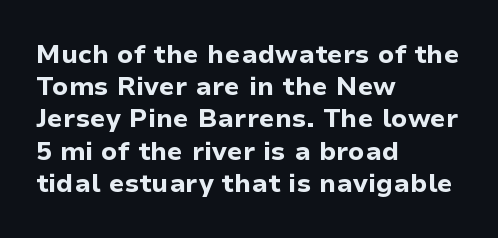
{"italic": "no", "bold": "yes", "underline": "no", "align": "left", "line_spacing_ratio": 1.24, "letter_spacing": "normal", "letter_spacing_em": 0.0, "glyph_px": 26}
